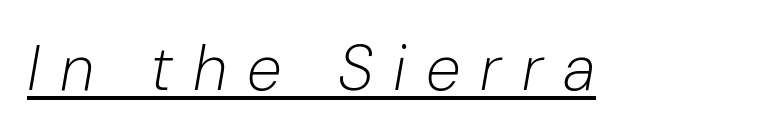
Q: Is the text bold? A: No.
Q: Is the text italic (slanted)? A: Yes, it leans right by about 10 degrees.
Q: Is the text underlined? A: Yes.
Q: Is the spacing between letters normal or unusually wide? A: Unusually wide.
Q: Width (condensed, normal, or wide)? A: Normal.
Q: Stroke contrast? A: Low.
Q: x-height? A: Medium.
Q: Monospaced? A: No.
